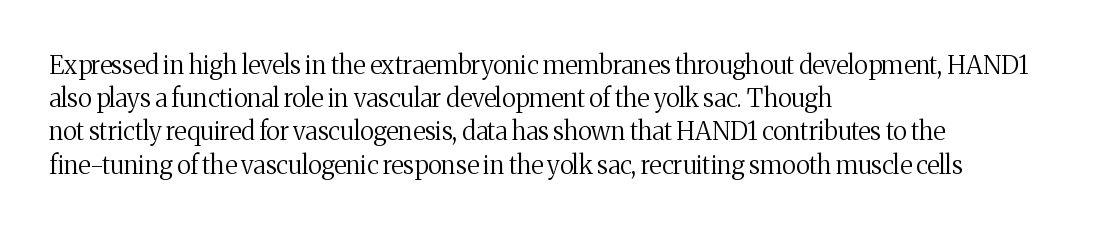
Q: Is the text bold? A: No.
Q: Is the text italic (slanted)? A: No, it is upright.
Q: Is the text underlined? A: No.
Q: How is the paragraph aligned? A: Left-aligned.
Q: Is the spacing between letters normal or unusually wide? A: Normal.
Q: Is the spacing between lines tight, normal or loose? A: Normal.
